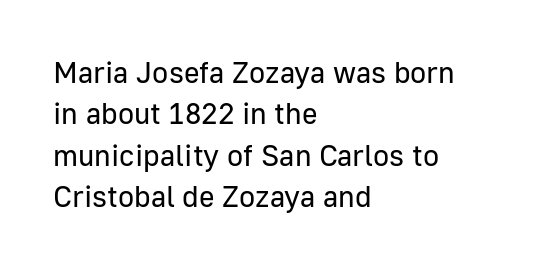
Q: Is the text bold? A: No.
Q: Is the text italic (slanted)? A: No, it is upright.
Q: Is the typeface a serif or a sans-serif typeface? A: Sans-serif.
Q: Is the text underlined? A: No.
Q: How is the paragraph aligned? A: Left-aligned.
Q: Is the spacing between letters normal or unusually wide? A: Normal.
Q: Is the spacing between lines tight, normal or loose? A: Normal.
Q: Width (condensed, normal, or wide)? A: Normal.
Q: Stroke contrast? A: Low.
Q: x-height? A: Medium.
Q: Monospaced? A: No.
